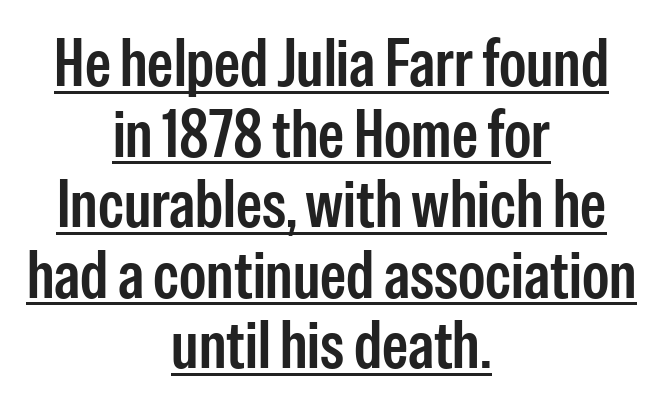
The specimen includes a rule beneath the text block's lines. The characters display no serif detailing; their extremities are plain. Letter spacing: default. If you measured baseline to baseline, you'd find a short distance. Centered paragraph, ragged on both sides. Compared with an ordinary text face, these strokes are moderately heavier — a semibold.
